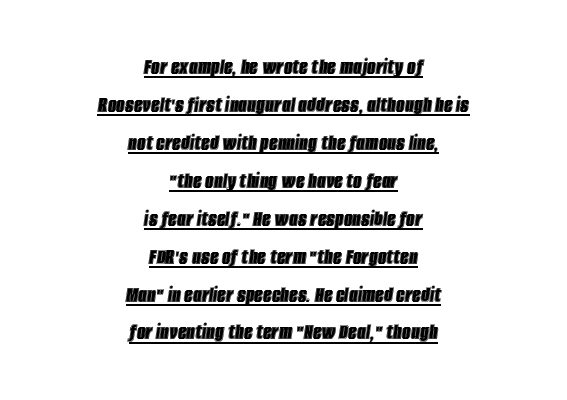
Q: Is the text italic (slanted)? A: Yes, it leans right by about 8 degrees.
Q: Is the text underlined? A: Yes.
Q: How is the paragraph aligned? A: Centered.
Q: Is the spacing between letters normal or unusually wide? A: Normal.
Q: Is the spacing between lines tight, normal or loose? A: Normal.
